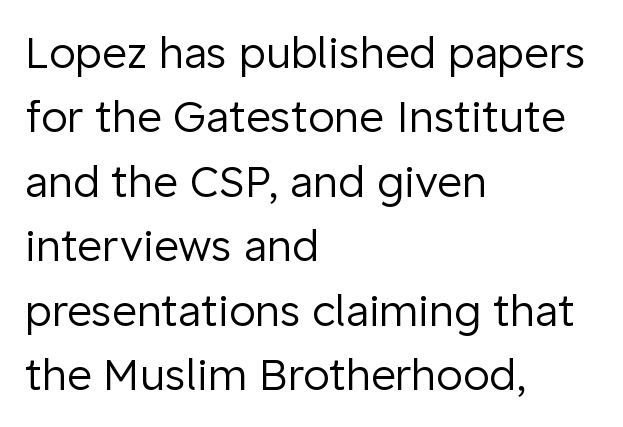
No italicization has been applied; the sample stays upright. Any mark beneath the type? The region is blank. Glyph-to-glyph distance matches everyday printed text. Does the copy run flush right? No — it runs flush left. A sans-serif font was chosen for this passage. This sample has the flowing, uneven cadence of proportional lettering.
